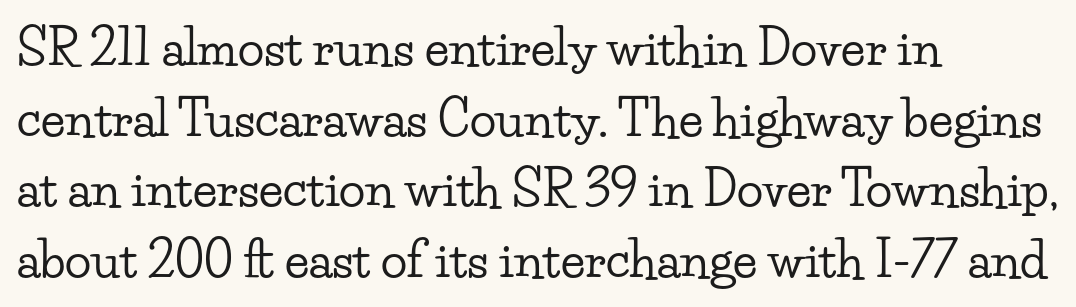
Q: Is the text italic (slanted)? A: No, it is upright.
Q: Is the typeface a serif or a sans-serif typeface? A: Serif.
Q: Is the text underlined? A: No.
Q: How is the paragraph aligned? A: Left-aligned.
Q: Is the spacing between letters normal or unusually wide? A: Normal.
Q: Is the spacing between lines tight, normal or loose? A: Normal.
Q: Width (condensed, normal, or wide)? A: Wide.
Q: Stroke contrast? A: Low.
Q: x-height? A: Small.
Q: Monospaced? A: No.
